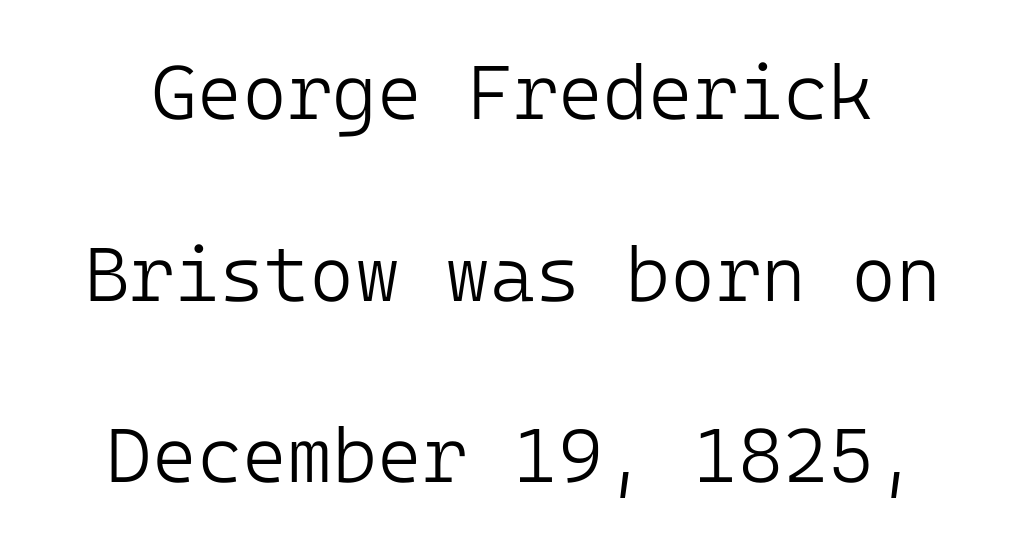
The image shows 77 px light sans-serif type, upright; set loose line spacing (2.36x), normal letter spacing, not underlined; low stroke contrast and a medium x-height.
